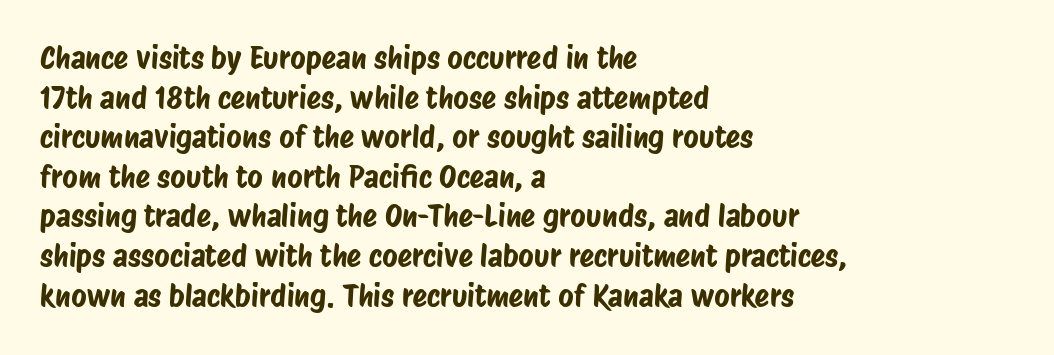
Classification — sans serif. The passage shown is not underscored anywhere. Varying glyph widths throughout — classic text-font behaviour. The vertical gap from one line to the next is medium.
